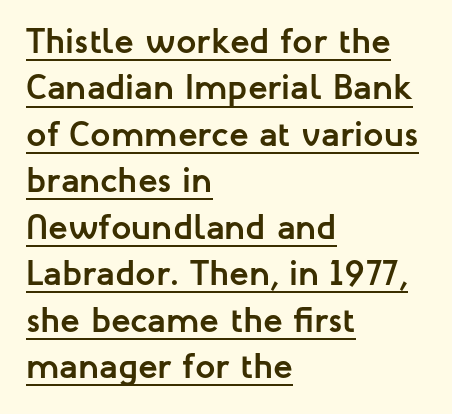
Q: Is the text bold? A: Yes.
Q: Is the text italic (slanted)? A: No, it is upright.
Q: Is the typeface a serif or a sans-serif typeface? A: Sans-serif.
Q: Is the text underlined? A: Yes.
Q: How is the paragraph aligned? A: Left-aligned.
Q: Is the spacing between letters normal or unusually wide? A: Normal.
Q: Is the spacing between lines tight, normal or loose? A: Normal.
Q: Width (condensed, normal, or wide)? A: Normal.
Q: Stroke contrast? A: Low.
Q: x-height? A: Medium.
Q: Monospaced? A: No.
